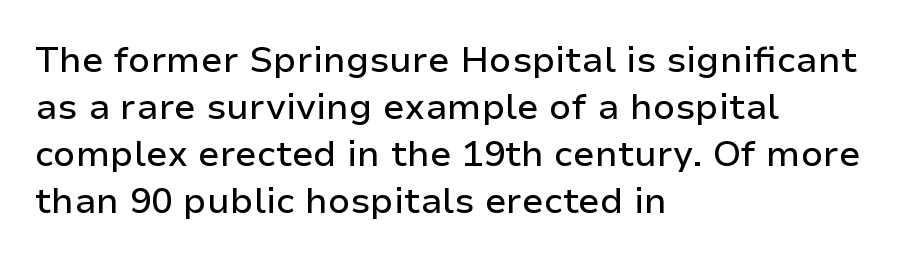
Summary of vertical rhythm: regular, with standard interline spacing. Between one letter and the next there's only the usual sliver of space. Type style note: lacks serifs. Is this a fixed-width face? No — the glyphs have proportional, varying widths. Descenders are the only things crossing below the line.
